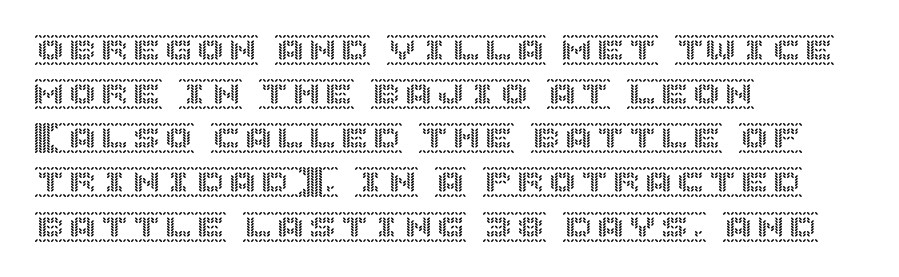
{"italic": "no", "width": "normal", "x_height": "large", "underline": "no", "align": "left", "line_spacing": "normal", "line_spacing_ratio": 1.38, "letter_spacing": "normal", "letter_spacing_em": 0.0, "glyph_px": 32}
